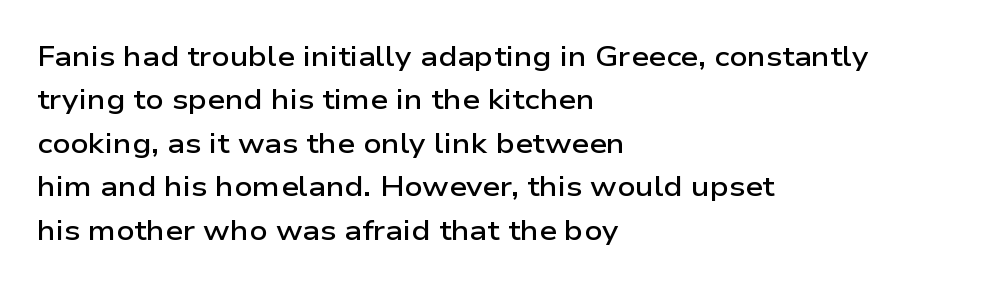
Q: Is the text bold? A: Semi-bold.
Q: Is the text italic (slanted)? A: No, it is upright.
Q: Is the typeface a serif or a sans-serif typeface? A: Sans-serif.
Q: Is the text underlined? A: No.
Q: How is the paragraph aligned? A: Left-aligned.
Q: Is the spacing between letters normal or unusually wide? A: Normal.
Q: Is the spacing between lines tight, normal or loose? A: Normal.
Q: Width (condensed, normal, or wide)? A: Wide.
Q: Stroke contrast? A: Low.
Q: x-height? A: Medium.
Q: Monospaced? A: No.
